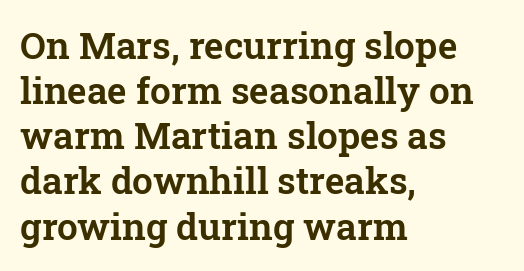
{"serif": "yes", "italic": "no", "width": "normal", "stroke_contrast": "low", "x_height": "medium", "monospaced": "no", "underline": "no", "align": "left", "line_spacing_ratio": 1.22, "letter_spacing": "normal", "letter_spacing_em": 0.0, "glyph_px": 37}
